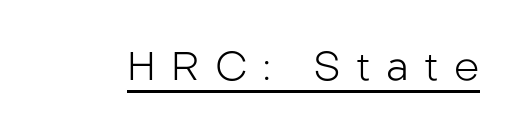
The image shows 40 px light sans-serif type, upright; set unusually wide letter spacing (+0.38 em), underlined; low stroke contrast and a medium x-height.
